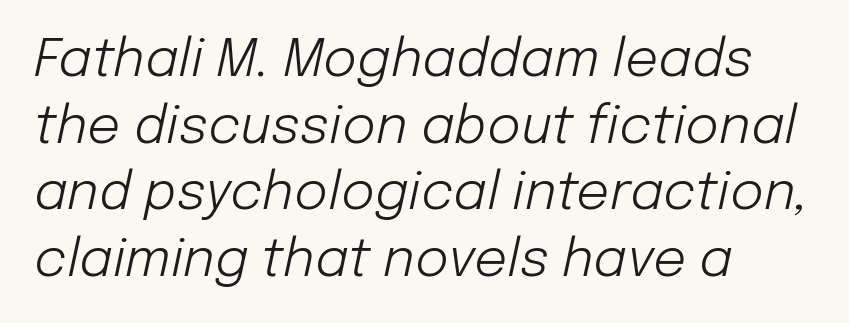
Bare-footed words on every line. Is this a heavy cut? Hardly; it is regular or lighter. A typesetter would call this leading conventional body-copy spacing. Default kerning and tracking; the words read as compact shapes.
